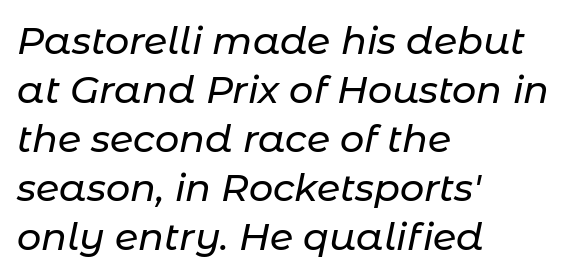
Q: Is the text italic (slanted)? A: Yes, it leans right by about 11 degrees.
Q: Is the text underlined? A: No.
Q: How is the paragraph aligned? A: Left-aligned.
Q: Is the spacing between letters normal or unusually wide? A: Normal.
Q: Is the spacing between lines tight, normal or loose? A: Normal.
Q: Width (condensed, normal, or wide)? A: Normal.
Q: Stroke contrast? A: Low.
Q: x-height? A: Medium.
Q: Monospaced? A: No.
